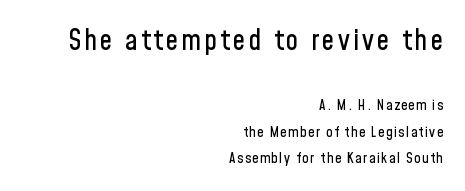
{"serif": "no", "italic": "no", "width": "condensed", "stroke_contrast": "low", "x_height": "medium", "monospaced": "no", "underline": "no", "align": "right", "line_spacing_ratio": 1.86, "larger_block": "first", "size_ratio": 2.0, "glyph_px": 28}
